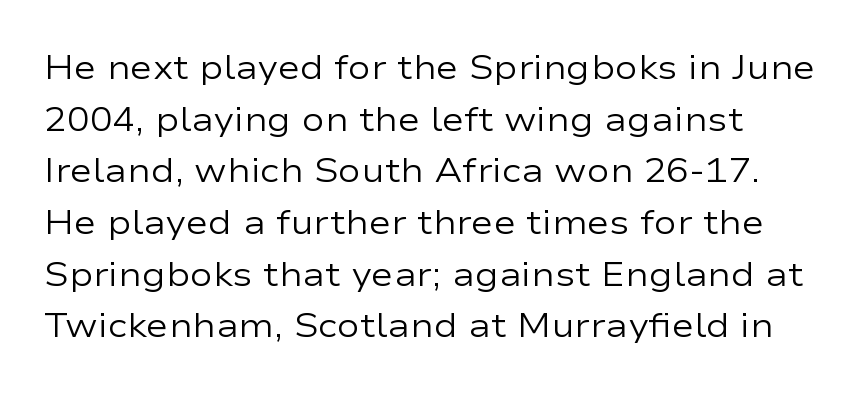
Q: Is the text bold? A: No.
Q: Is the text italic (slanted)? A: No, it is upright.
Q: Is the typeface a serif or a sans-serif typeface? A: Sans-serif.
Q: Is the text underlined? A: No.
Q: Is the spacing between letters normal or unusually wide? A: Normal.
Q: Is the spacing between lines tight, normal or loose? A: Normal.
Q: Width (condensed, normal, or wide)? A: Wide.
Q: Stroke contrast? A: Low.
Q: x-height? A: Medium.
Q: Monospaced? A: No.
